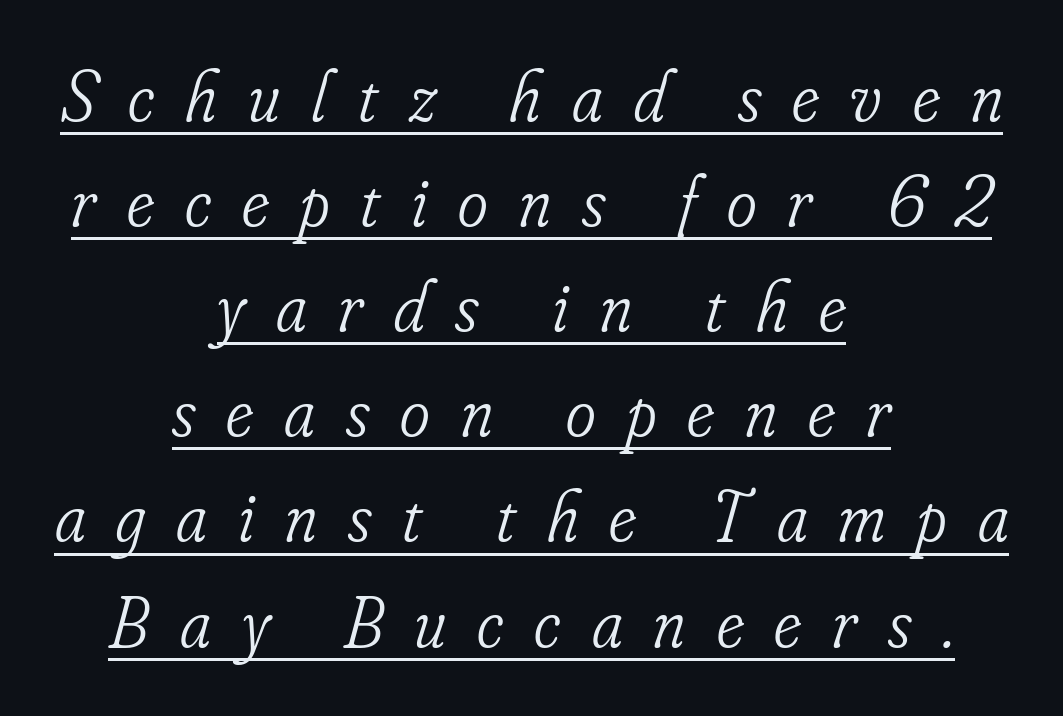
Q: Is the text bold? A: No.
Q: Is the text italic (slanted)? A: Yes, it leans right by about 16 degrees.
Q: Is the typeface a serif or a sans-serif typeface? A: Serif.
Q: Is the text underlined? A: Yes.
Q: How is the paragraph aligned? A: Centered.
Q: Is the spacing between letters normal or unusually wide? A: Unusually wide.
Q: Is the spacing between lines tight, normal or loose? A: Normal.
Q: Width (condensed, normal, or wide)? A: Condensed.
Q: Stroke contrast? A: Low.
Q: x-height? A: Small.
Q: Monospaced? A: No.
